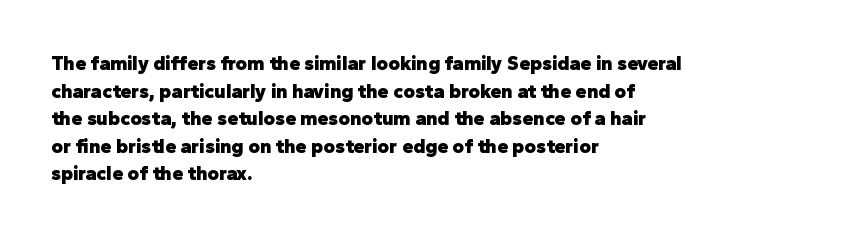
{"italic": "no", "bold": "yes", "underline": "no", "align": "left", "line_spacing": "normal", "line_spacing_ratio": 1.38, "letter_spacing": "normal", "letter_spacing_em": 0.0, "glyph_px": 20}
